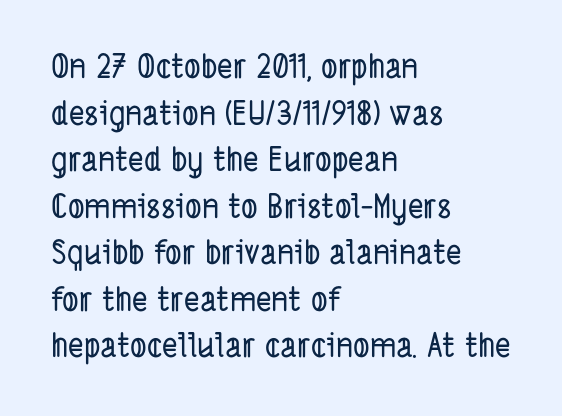
{"serif": "no", "width": "condensed", "stroke_contrast": "low", "x_height": "medium", "monospaced": "no", "underline": "no", "align": "left", "line_spacing": "normal", "line_spacing_ratio": 1.41, "letter_spacing": "normal", "letter_spacing_em": 0.0, "glyph_px": 33}
